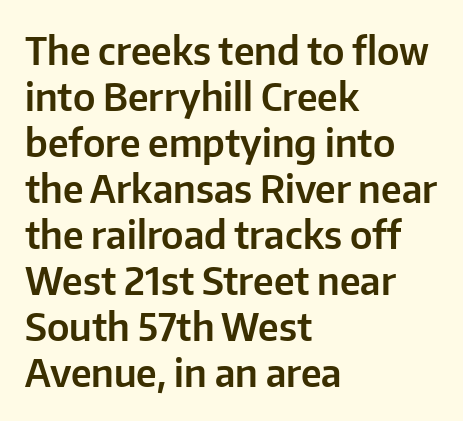
A sans-serif font was chosen for this passage. Characters follow at the spacing the type designer built in. Decoration check: the copy has no underline. This sample has the flowing, uneven cadence of proportional lettering. The letters stand straight up with perfectly vertical stems.
